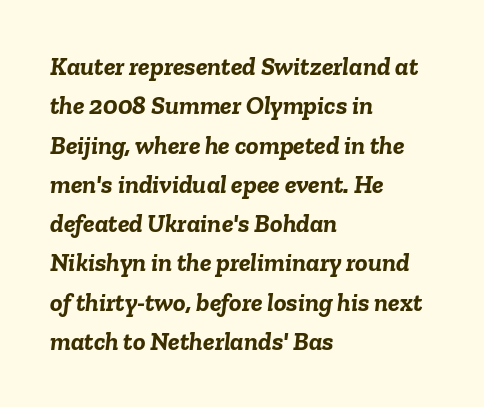
Q: Is the text bold? A: Yes.
Q: Is the text italic (slanted)? A: Yes, it leans right by about 6 degrees.
Q: Is the text underlined? A: No.
Q: How is the paragraph aligned? A: Left-aligned.
Q: Is the spacing between letters normal or unusually wide? A: Normal.
Q: Is the spacing between lines tight, normal or loose? A: Normal.
